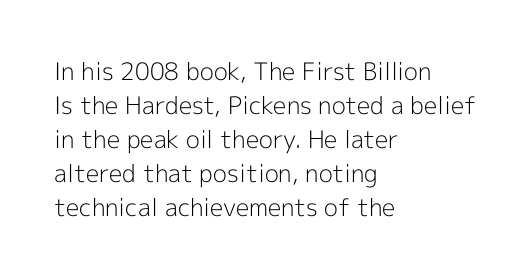
Just letters on the line, the space beneath them empty. The lines sit at an ordinary, default distance from one another. Reading down the block, your eye returns to a fixed left position each line. Think standard paragraph weight, or any step lighter than that.
